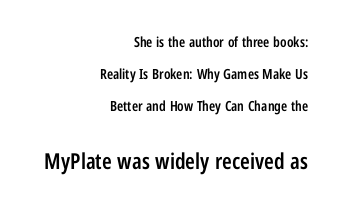
This sample is right-justified, so line beginnings fall wherever the words allow. Posture: upright roman. Loosely led — the rows are spread out. Character size in the trailing block exceeds that of the leading block.
